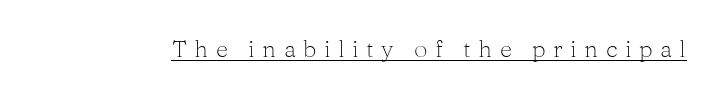
Q: Is the text bold? A: No.
Q: Is the text italic (slanted)? A: No, it is upright.
Q: Is the text underlined? A: Yes.
Q: Is the spacing between letters normal or unusually wide? A: Unusually wide.
